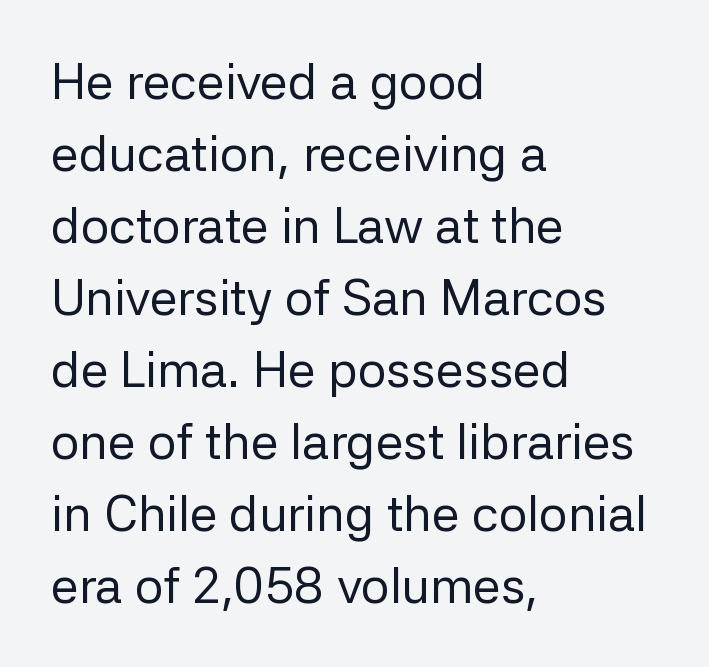
Q: Is the text bold? A: No.
Q: Is the text italic (slanted)? A: No, it is upright.
Q: Is the typeface a serif or a sans-serif typeface? A: Sans-serif.
Q: Is the text underlined? A: No.
Q: How is the paragraph aligned? A: Left-aligned.
Q: Is the spacing between letters normal or unusually wide? A: Normal.
Q: Is the spacing between lines tight, normal or loose? A: Normal.
Q: Width (condensed, normal, or wide)? A: Normal.
Q: Stroke contrast? A: Low.
Q: x-height? A: Medium.
Q: Monospaced? A: No.
